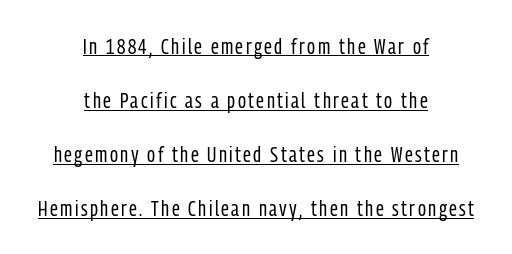
Somebody hit Ctrl+U on this one — the words are underlined. Regarding leading, the lines here are spaced well apart. Think standard paragraph weight, or any step lighter than that. Italic: no, the glyphs are upright roman.
